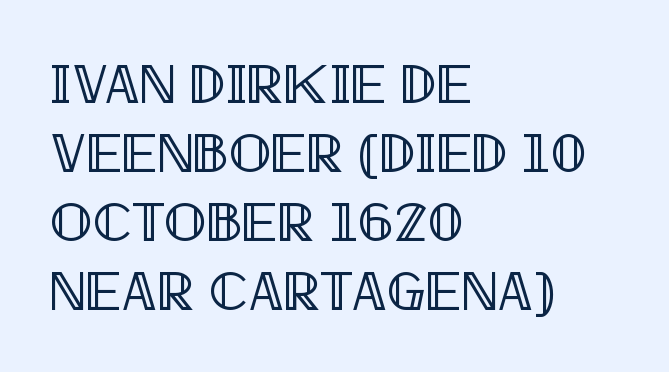
Ascenders rise straight up at ninety degrees. The rendering keeps characters at their native spacing. Letters rest on an invisible, unmarked baseline. Line beginnings align vertically; line endings do not. The face used here is proportionally spaced, like ordinary book or web type.
